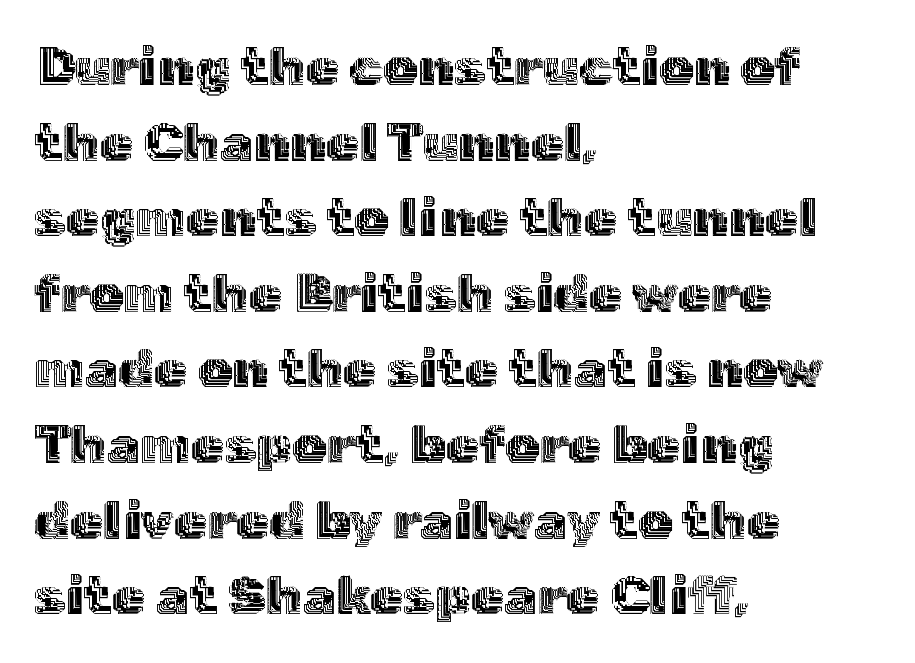
Each letter keeps its own natural width here, so spacing adapts to shape. The passage shown stacks its lines at a standard gap. Alignment: flush left. Nope, not italic — everything's standing straight. Here the glyphs are tracked normally, forming tight word shapes.
